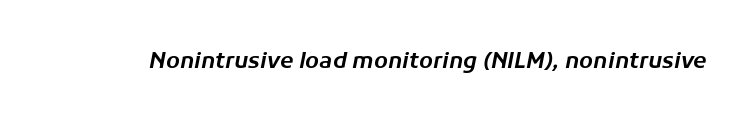
Q: Is the text italic (slanted)? A: Yes, it leans right by about 11 degrees.
Q: Is the text underlined? A: No.
Q: Is the spacing between letters normal or unusually wide? A: Normal.
